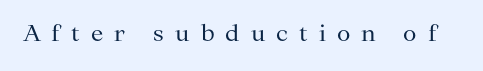
Q: Is the text bold? A: No.
Q: Is the text italic (slanted)? A: No, it is upright.
Q: Is the text underlined? A: No.
Q: Is the spacing between letters normal or unusually wide? A: Unusually wide.
